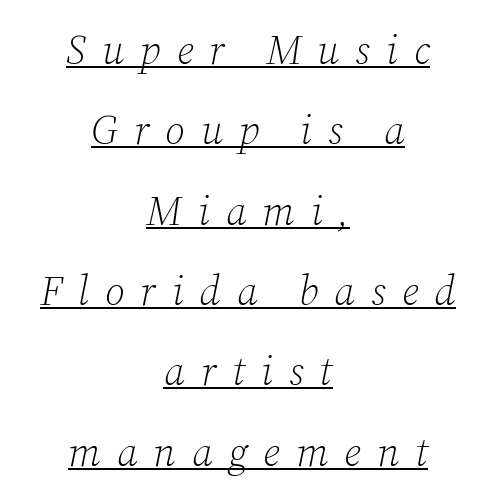
The image shows 41 px light serif type, italic (leaning right); set centered, loose line spacing (1.96x), unusually wide letter spacing (+0.39 em), underlined; low stroke contrast and a medium x-height.
